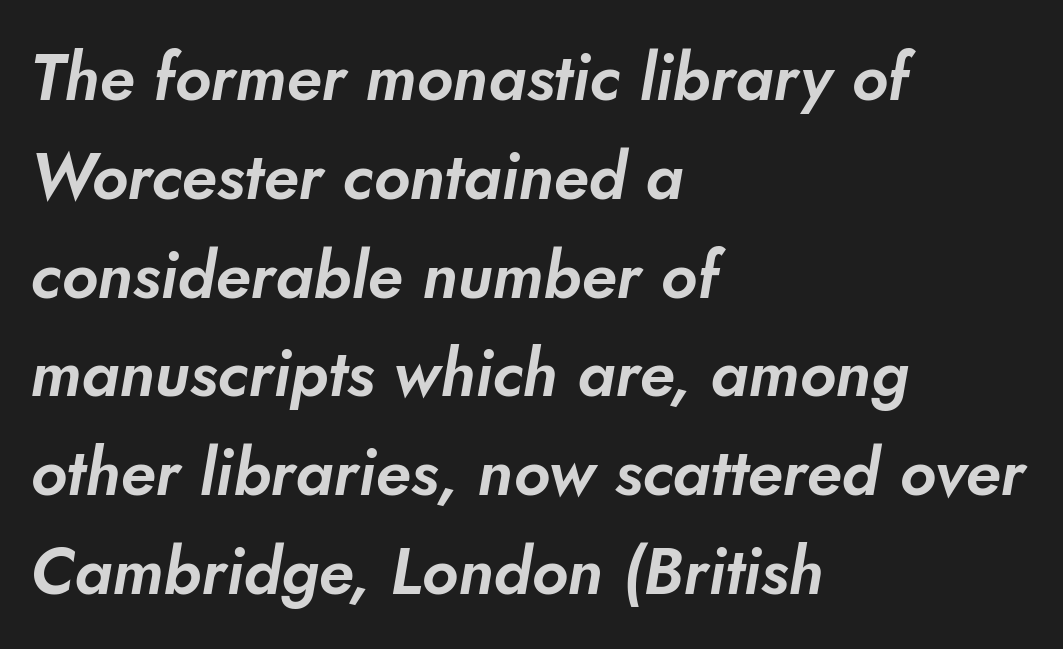
Alignment: flush left. The gaps between neighbouring characters are ordinary and unremarkable. Vertically, the passage feels balanced, rows spaced as you'd expect. Unlike a traditional serif, this face leaves its strokes unadorned.
